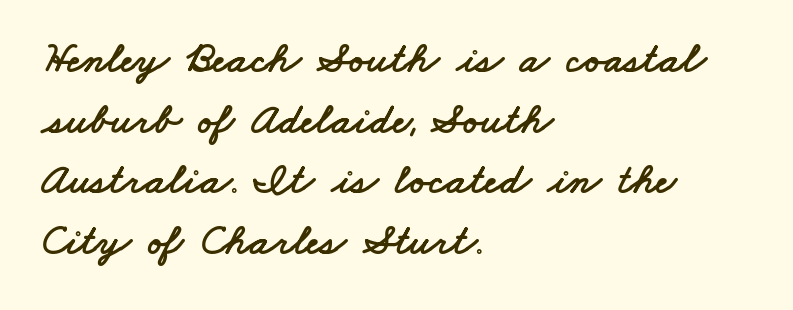
What stands out about the letter spacing? Nothing — it is the standard amount. Each letter keeps its own natural width here, so spacing adapts to shape. The typeface chosen for these lines omits serifs. The leading is moderate, giving the passage an even texture.
